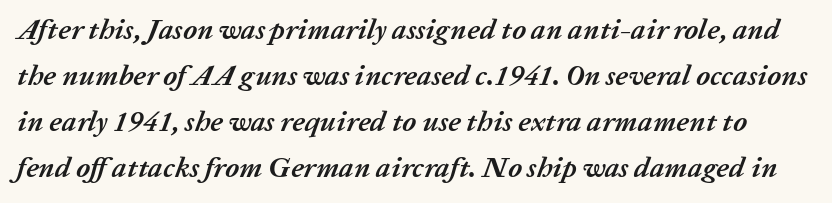
{"italic": "yes", "lean": "right", "slant_degrees": 20, "bold": "yes", "weight": "semibold", "width": "normal", "stroke_contrast": "low", "x_height": "medium", "monospaced": "no", "underline": "no", "line_spacing": "normal", "line_spacing_ratio": 1.59, "letter_spacing": "normal", "letter_spacing_em": 0.0, "glyph_px": 29}
